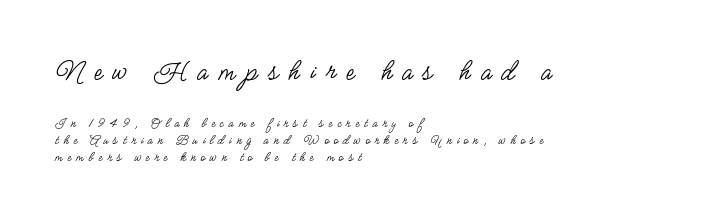
{"serif": "no", "bold": "no", "weight": "regular", "width": "condensed", "stroke_contrast": "low", "x_height": "small", "monospaced": "no", "underline": "no", "align": "left", "line_spacing_ratio": 1.23, "letter_spacing": "wide", "letter_spacing_em": 0.35, "larger_block": "first", "size_ratio": 2.14, "glyph_px": 30}
